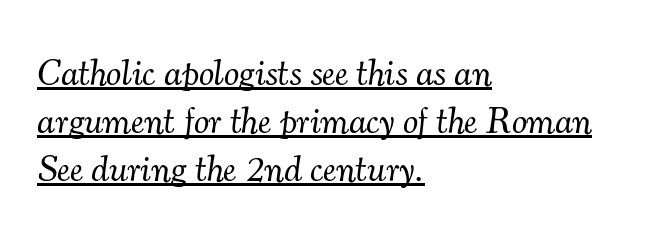
{"serif": "yes", "italic": "yes", "lean": "right", "slant_degrees": 7, "bold": "no", "weight": "light", "width": "normal", "stroke_contrast": "medium", "x_height": "small", "monospaced": "no", "underline": "yes", "align": "left", "line_spacing": "normal", "line_spacing_ratio": 1.26, "letter_spacing": "normal", "letter_spacing_em": 0.0, "glyph_px": 38}
